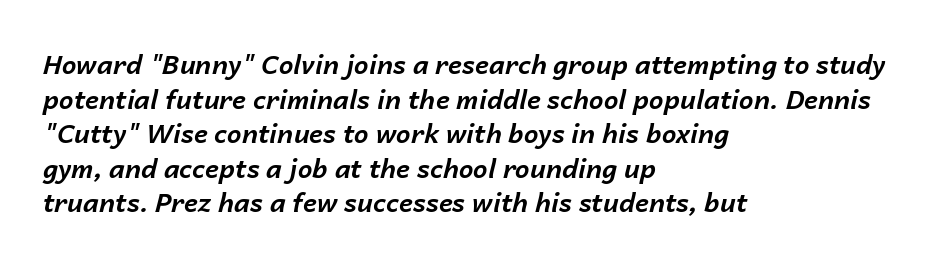
Q: Is the text bold? A: Yes.
Q: Is the text italic (slanted)? A: Yes, it leans right by about 14 degrees.
Q: Is the text underlined? A: No.
Q: How is the paragraph aligned? A: Left-aligned.
Q: Is the spacing between letters normal or unusually wide? A: Normal.
Q: Is the spacing between lines tight, normal or loose? A: Normal.
